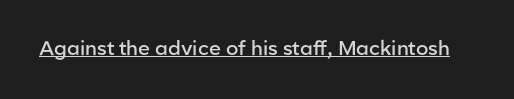
Q: Is the text bold? A: Semi-bold.
Q: Is the text italic (slanted)? A: No, it is upright.
Q: Is the text underlined? A: Yes.
Q: Is the spacing between letters normal or unusually wide? A: Normal.
